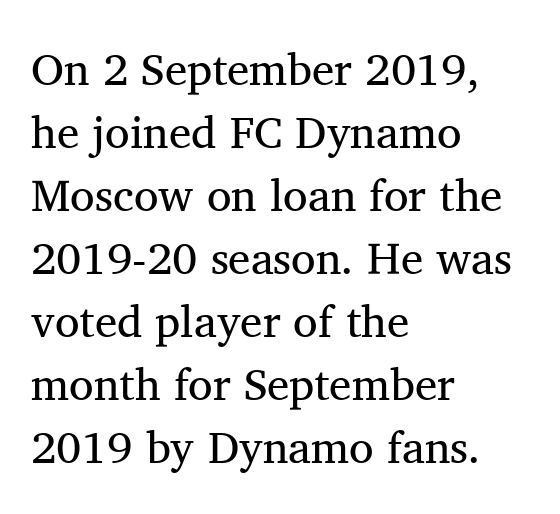
Q: Is the text bold? A: No.
Q: Is the text italic (slanted)? A: No, it is upright.
Q: Is the typeface a serif or a sans-serif typeface? A: Serif.
Q: Is the text underlined? A: No.
Q: How is the paragraph aligned? A: Left-aligned.
Q: Is the spacing between letters normal or unusually wide? A: Normal.
Q: Is the spacing between lines tight, normal or loose? A: Normal.
Q: Width (condensed, normal, or wide)? A: Normal.
Q: Stroke contrast? A: Medium.
Q: x-height? A: Medium.
Q: Monospaced? A: No.
